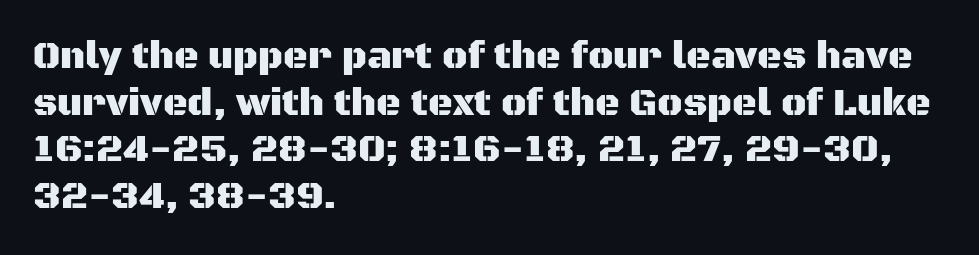
{"serif": "no", "italic": "no", "width": "normal", "stroke_contrast": "medium", "x_height": "large", "monospaced": "no", "underline": "no", "align": "left", "line_spacing_ratio": 1.23, "letter_spacing": "normal", "letter_spacing_em": 0.0, "glyph_px": 38}
